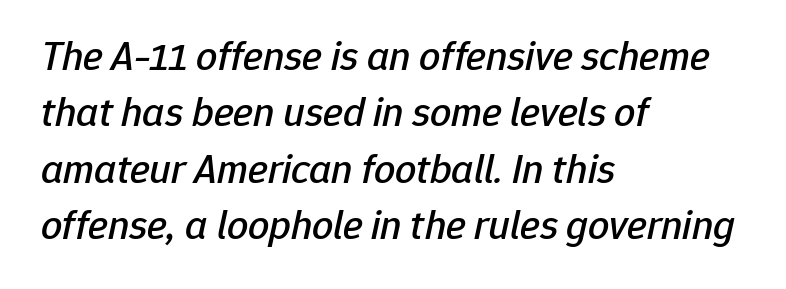
Q: Is the text italic (slanted)? A: Yes, it leans right by about 12 degrees.
Q: Is the text underlined? A: No.
Q: How is the paragraph aligned? A: Left-aligned.
Q: Is the spacing between letters normal or unusually wide? A: Normal.
Q: Is the spacing between lines tight, normal or loose? A: Normal.
Q: Width (condensed, normal, or wide)? A: Normal.
Q: Stroke contrast? A: Low.
Q: x-height? A: Medium.
Q: Monospaced? A: No.
